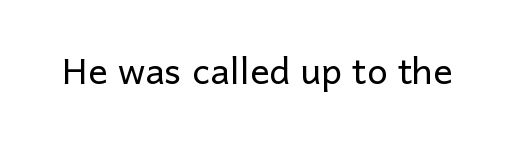
{"serif": "no", "italic": "no", "bold": "no", "weight": "light", "width": "normal", "stroke_contrast": "low", "x_height": "medium", "monospaced": "no", "underline": "no", "letter_spacing": "normal", "letter_spacing_em": 0.0, "glyph_px": 48}
